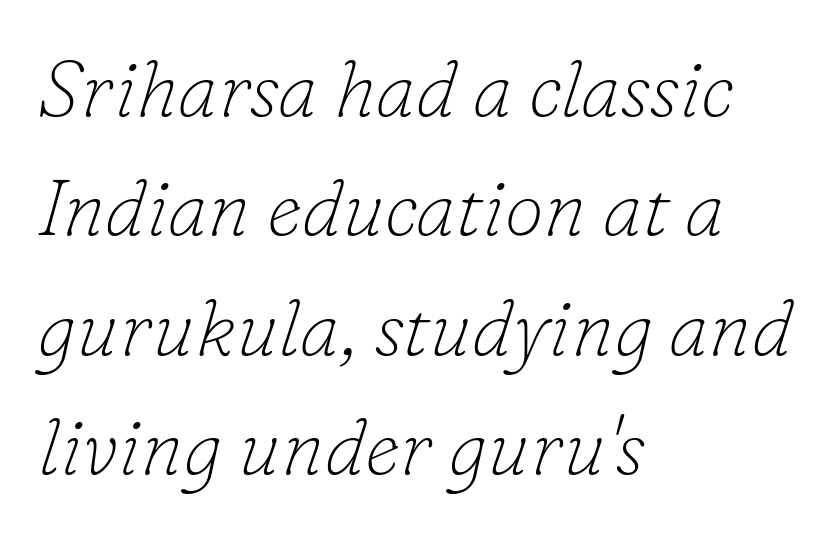
{"serif": "yes", "italic": "yes", "lean": "right", "slant_degrees": 16, "bold": "no", "weight": "thin", "width": "normal", "stroke_contrast": "low", "x_height": "small", "monospaced": "no", "underline": "no", "align": "left", "line_spacing": "normal", "line_spacing_ratio": 1.51, "letter_spacing": "normal", "letter_spacing_em": 0.0, "glyph_px": 79}
